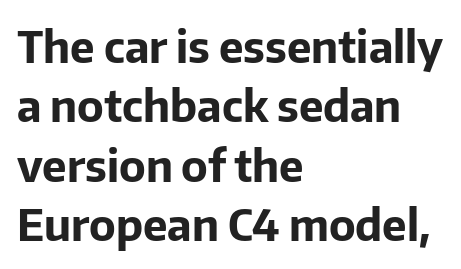
Q: Is the text bold? A: Yes.
Q: Is the text italic (slanted)? A: No, it is upright.
Q: Is the typeface a serif or a sans-serif typeface? A: Sans-serif.
Q: Is the text underlined? A: No.
Q: How is the paragraph aligned? A: Left-aligned.
Q: Is the spacing between letters normal or unusually wide? A: Normal.
Q: Is the spacing between lines tight, normal or loose? A: Normal.
Q: Width (condensed, normal, or wide)? A: Normal.
Q: Stroke contrast? A: Low.
Q: x-height? A: Medium.
Q: Monospaced? A: No.
